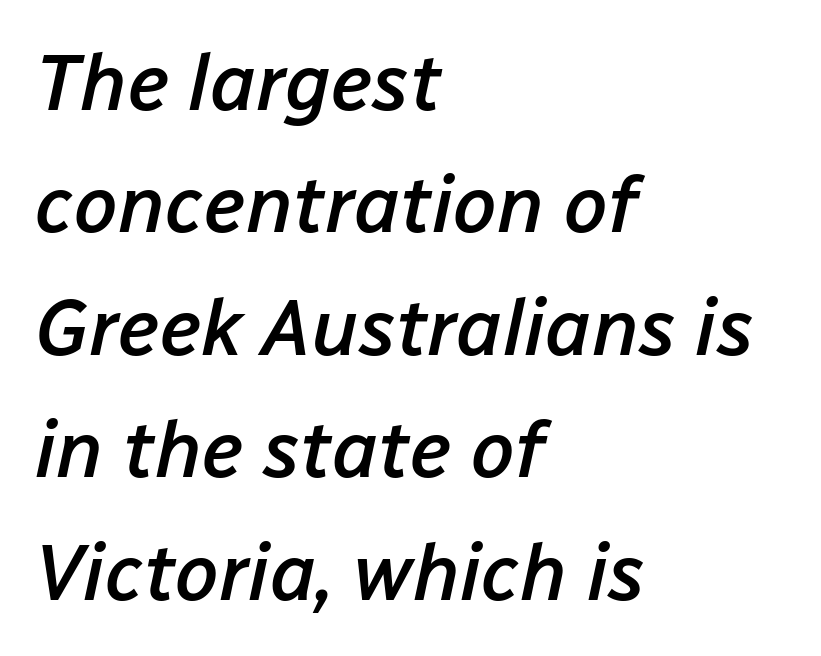
{"italic": "yes", "lean": "right", "slant_degrees": 12, "bold": "semi", "weight": "semibold", "width": "normal", "stroke_contrast": "low", "x_height": "medium", "monospaced": "no", "underline": "no", "align": "left", "line_spacing": "normal", "line_spacing_ratio": 1.55, "letter_spacing": "normal", "letter_spacing_em": 0.0, "glyph_px": 79}
